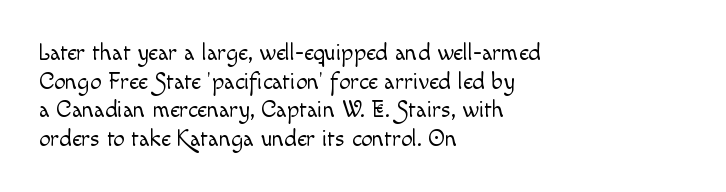
{"italic": "no", "bold": "no", "underline": "no", "align": "left", "line_spacing_ratio": 1.24, "letter_spacing": "normal", "letter_spacing_em": 0.0, "glyph_px": 23}
